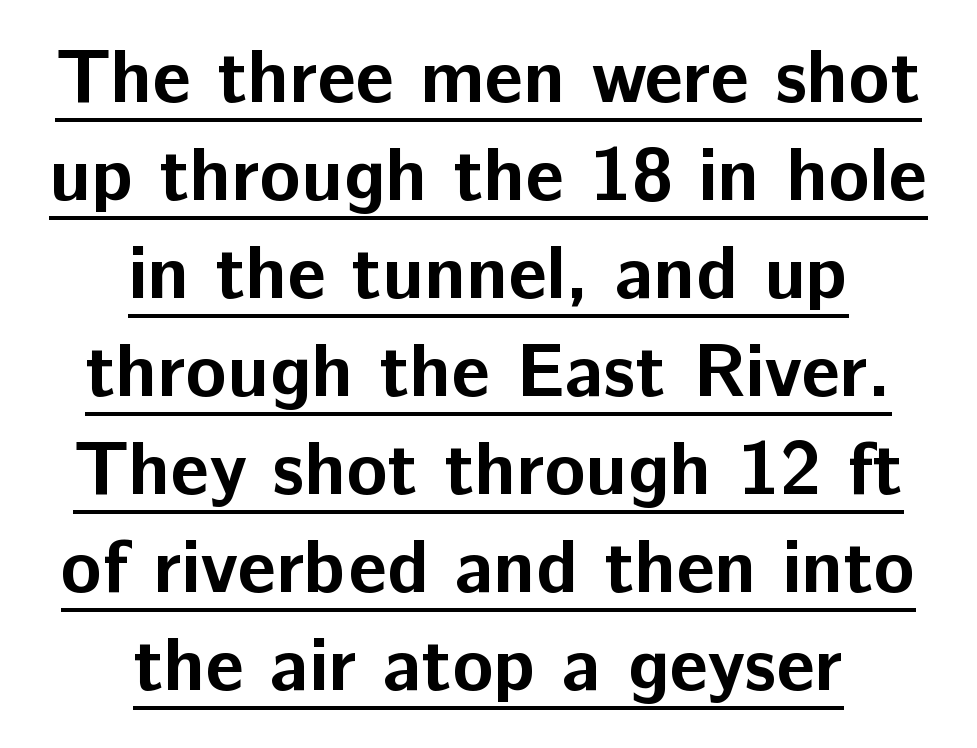
The font's upright variant was chosen for this text. Is the block centered? Yes — each line is placed symmetrically about the middle. Has an underline been added? It has. Stroke thickness is high; the sample reads as a true bold.
